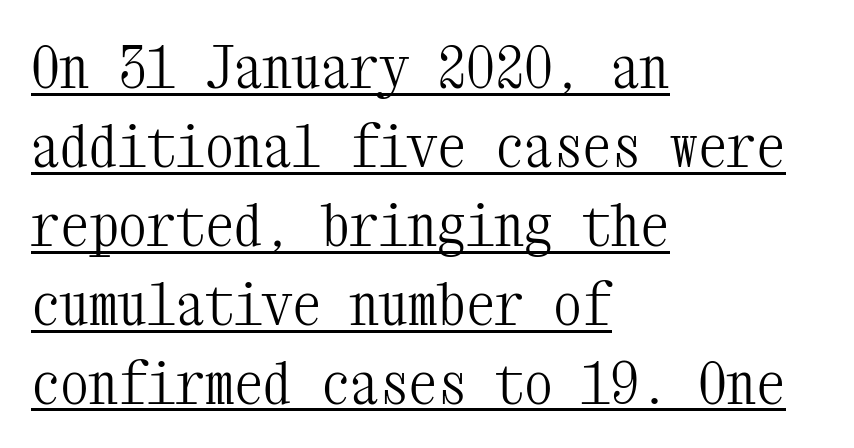
The image shows 58 px light, condensed serif type, upright, monospaced; set left-aligned, normal line spacing (1.36x), normal letter spacing, underlined; medium stroke contrast and a medium x-height.
